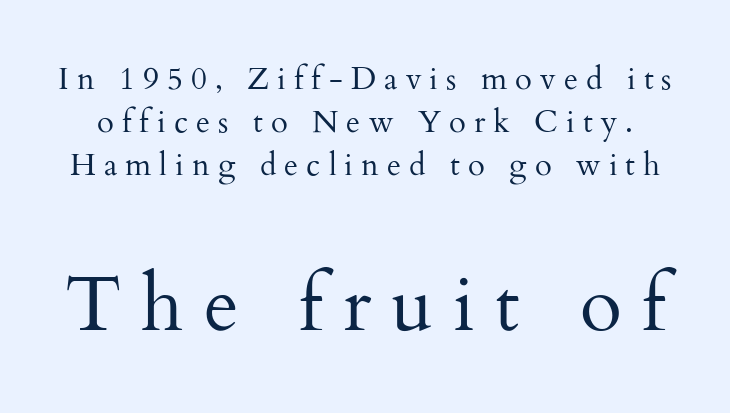
{"serif": "yes", "italic": "no", "bold": "no", "weight": "regular", "width": "normal", "stroke_contrast": "medium", "x_height": "small", "monospaced": "no", "underline": "no", "line_spacing": "normal", "line_spacing_ratio": 1.38, "letter_spacing": "wide", "letter_spacing_em": 0.26, "larger_block": "second", "size_ratio": 2.48, "glyph_px": 77}
